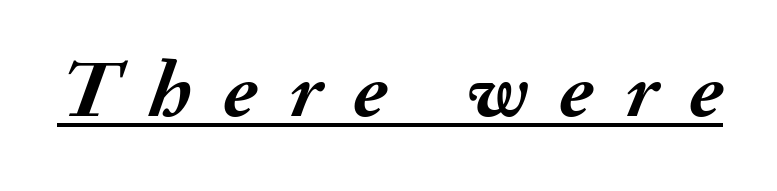
Designer's note — italics engaged. Words appear elongated and porous because spacing is wide. How heavy is the stroke? Heavy — this is a bold. You can see a thin bar hugging the bottom of the glyphs. The rendering uses natural spacing where letterforms have individual widths.
